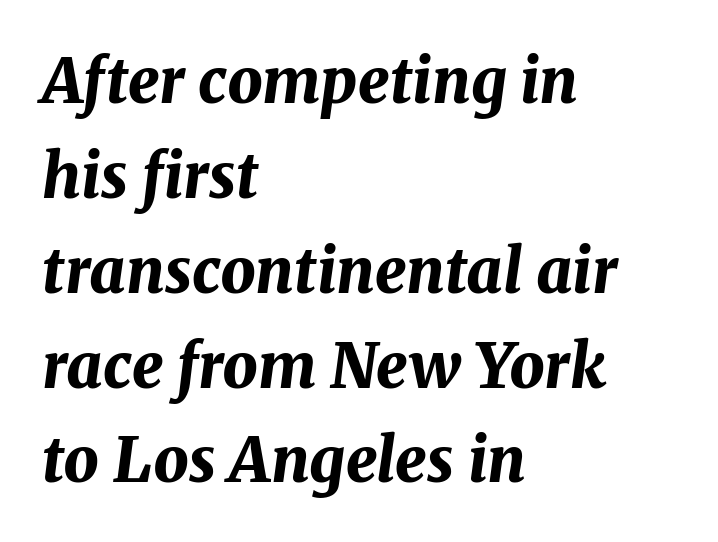
Each letter keeps its own natural width here, so spacing adapts to shape. Designer's note — italics engaged. The strokes are fattened all the way to bold. The gaps between neighbouring characters are ordinary and unremarkable.
